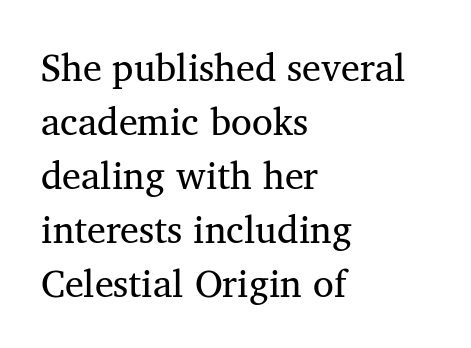
Q: Is the text bold? A: No.
Q: Is the text italic (slanted)? A: No, it is upright.
Q: Is the typeface a serif or a sans-serif typeface? A: Serif.
Q: Is the text underlined? A: No.
Q: How is the paragraph aligned? A: Left-aligned.
Q: Is the spacing between letters normal or unusually wide? A: Normal.
Q: Is the spacing between lines tight, normal or loose? A: Normal.
Q: Width (condensed, normal, or wide)? A: Normal.
Q: Stroke contrast? A: Medium.
Q: x-height? A: Medium.
Q: Monospaced? A: No.
